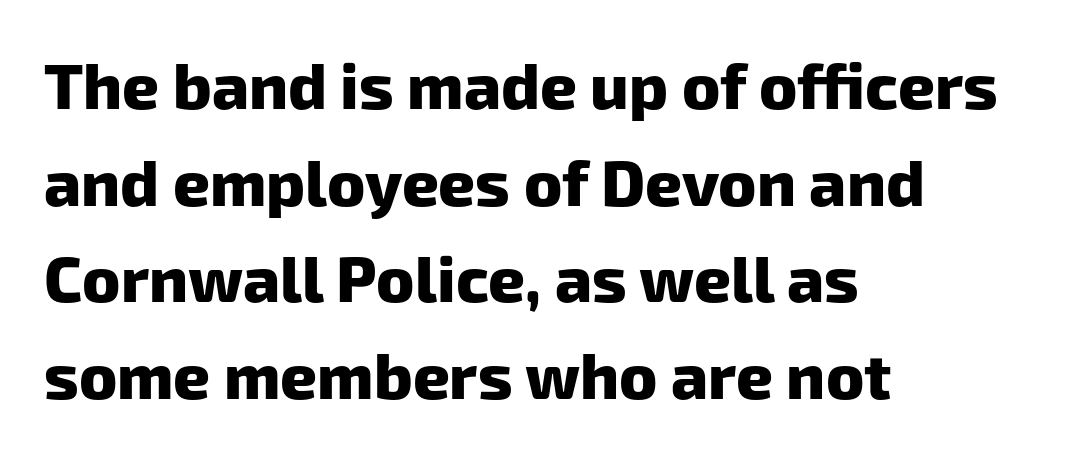
{"serif": "no", "bold": "yes", "weight": "heavy", "width": "normal", "stroke_contrast": "low", "x_height": "medium", "monospaced": "no", "underline": "no", "align": "left", "line_spacing": "normal", "line_spacing_ratio": 1.51, "letter_spacing": "normal", "letter_spacing_em": 0.0, "glyph_px": 64}
